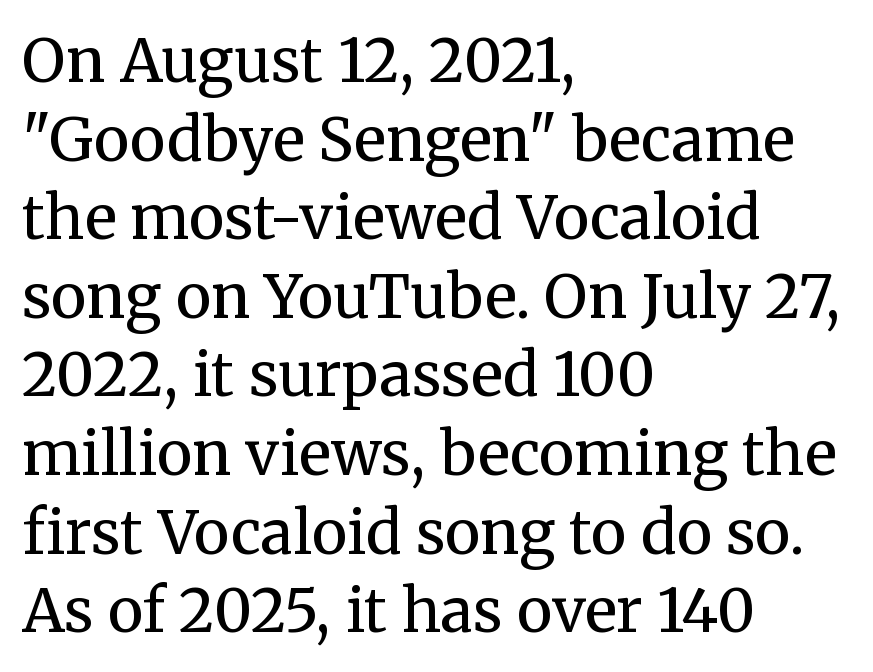
Q: Is the text bold? A: No.
Q: Is the text italic (slanted)? A: No, it is upright.
Q: Is the typeface a serif or a sans-serif typeface? A: Serif.
Q: Is the text underlined? A: No.
Q: How is the paragraph aligned? A: Left-aligned.
Q: Is the spacing between letters normal or unusually wide? A: Normal.
Q: Is the spacing between lines tight, normal or loose? A: Normal.
Q: Width (condensed, normal, or wide)? A: Normal.
Q: Stroke contrast? A: Medium.
Q: x-height? A: Medium.
Q: Monospaced? A: No.
